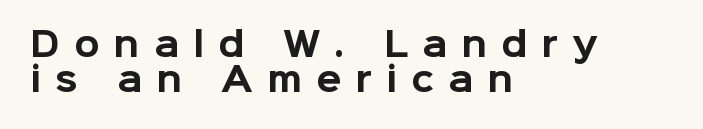
{"serif": "no", "italic": "no", "bold": "yes", "weight": "bold", "width": "normal", "stroke_contrast": "low", "x_height": "medium", "monospaced": "no", "underline": "no", "align": "left", "line_spacing": "tight", "line_spacing_ratio": 1.05, "letter_spacing": "wide", "letter_spacing_em": 0.43, "glyph_px": 33}
